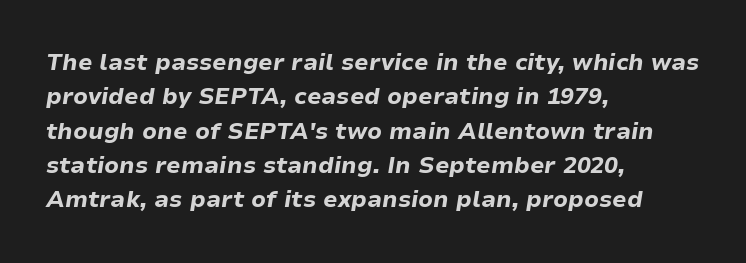
The image shows 23 px bold type, italic (leaning right); set left-aligned, normal line spacing (1.49x), normal letter spacing, not underlined.
